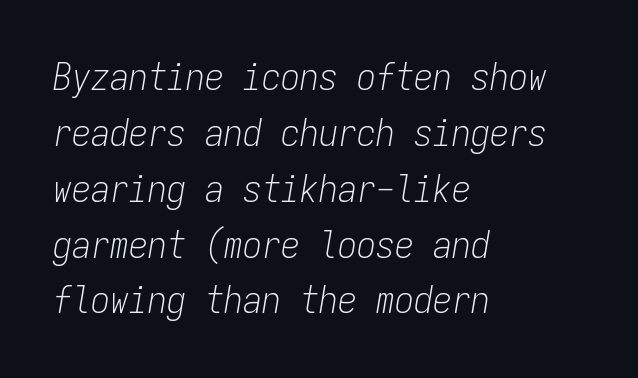
Q: Is the text bold? A: No.
Q: Is the text italic (slanted)? A: Yes, it leans right by about 9 degrees.
Q: Is the text underlined? A: No.
Q: How is the paragraph aligned? A: Left-aligned.
Q: Is the spacing between letters normal or unusually wide? A: Normal.
Q: Is the spacing between lines tight, normal or loose? A: Normal.
Q: Width (condensed, normal, or wide)? A: Condensed.
Q: Stroke contrast? A: Low.
Q: x-height? A: Medium.
Q: Monospaced? A: Yes.
